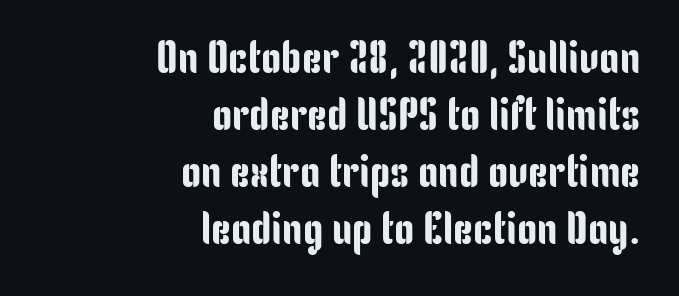
{"serif": "no", "italic": "no", "width": "condensed", "stroke_contrast": "low", "x_height": "medium", "monospaced": "no", "underline": "no", "align": "right", "line_spacing": "normal", "line_spacing_ratio": 1.27, "letter_spacing": "normal", "letter_spacing_em": 0.0, "glyph_px": 45}
